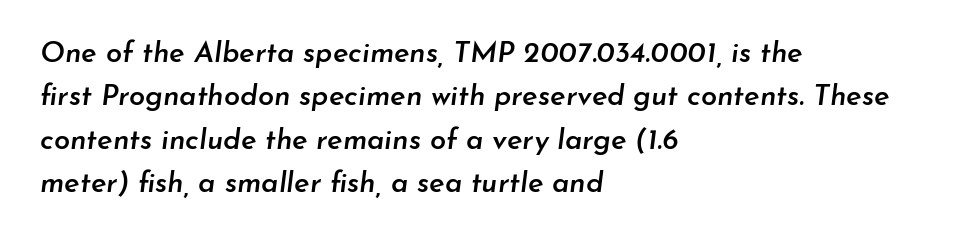
{"italic": "yes", "lean": "right", "slant_degrees": 7, "bold": "semi", "weight": "semibold", "width": "normal", "stroke_contrast": "low", "x_height": "small", "monospaced": "no", "underline": "no", "align": "left", "line_spacing": "normal", "line_spacing_ratio": 1.5, "letter_spacing": "normal", "letter_spacing_em": 0.0, "glyph_px": 29}
